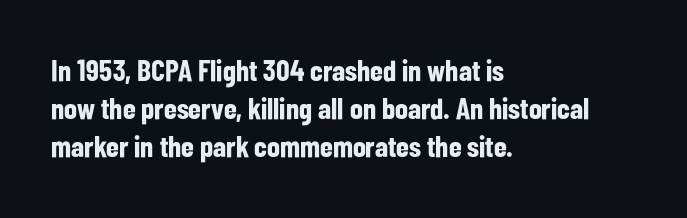
The image shows 30 px bold, condensed sans-serif type, upright; set left-aligned, normal line spacing (1.27x), normal letter spacing, not underlined; low stroke contrast and a medium x-height.
